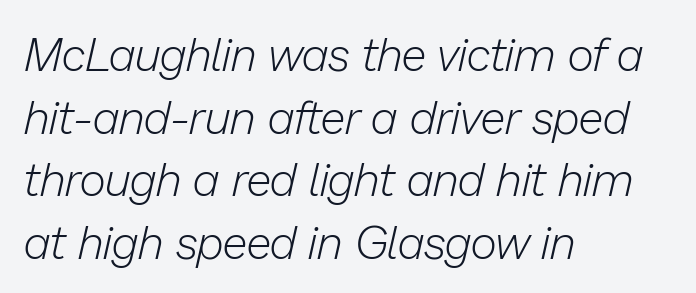
Q: Is the text bold? A: No.
Q: Is the text italic (slanted)? A: Yes, it leans right by about 13 degrees.
Q: Is the text underlined? A: No.
Q: How is the paragraph aligned? A: Left-aligned.
Q: Is the spacing between letters normal or unusually wide? A: Normal.
Q: Is the spacing between lines tight, normal or loose? A: Normal.
Q: Width (condensed, normal, or wide)? A: Normal.
Q: Stroke contrast? A: Low.
Q: x-height? A: Medium.
Q: Monospaced? A: No.
